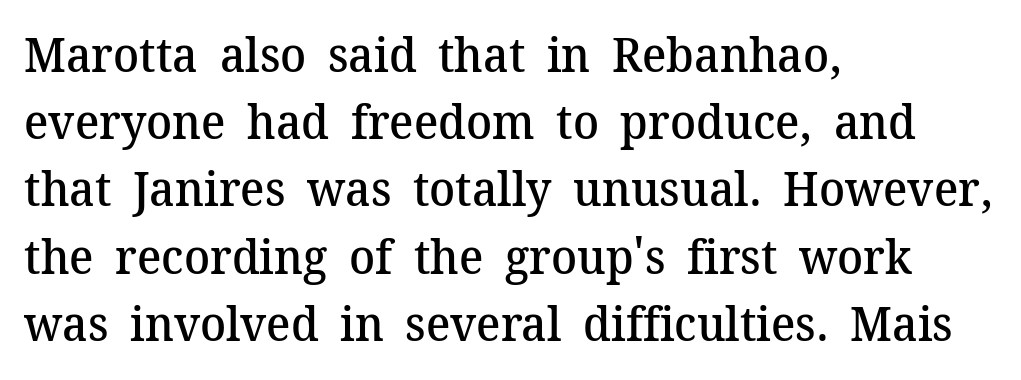
The image shows 48 px semibold serif type, upright; set left-aligned, normal line spacing (1.4x), normal letter spacing, not underlined; medium stroke contrast and a medium x-height.
